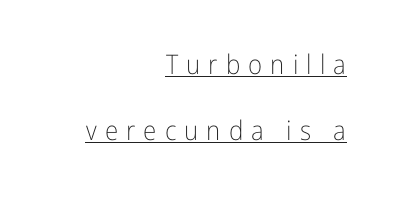
The image shows 27 px text type, upright; set right-aligned, loose line spacing (2.43x), unusually wide letter spacing (+0.3 em), underlined.
